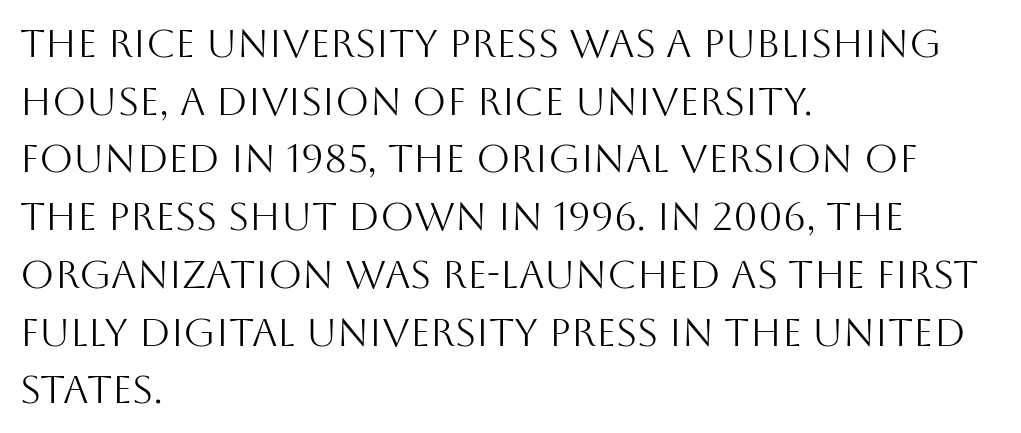
{"serif": "no", "italic": "no", "bold": "no", "weight": "light", "width": "normal", "stroke_contrast": "medium", "x_height": "large", "monospaced": "no", "underline": "no", "align": "left", "line_spacing": "normal", "line_spacing_ratio": 1.48, "letter_spacing": "normal", "letter_spacing_em": 0.0, "glyph_px": 39}
